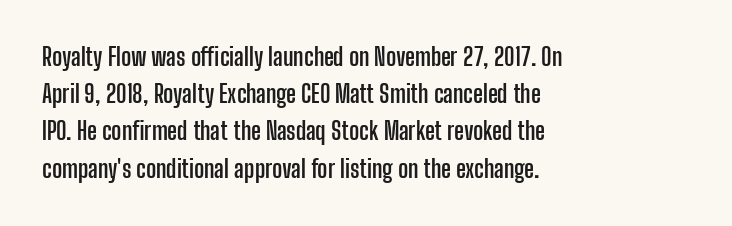
The image shows 24 px bold type, upright; set left-aligned, normal line spacing (1.55x), normal letter spacing, not underlined.
